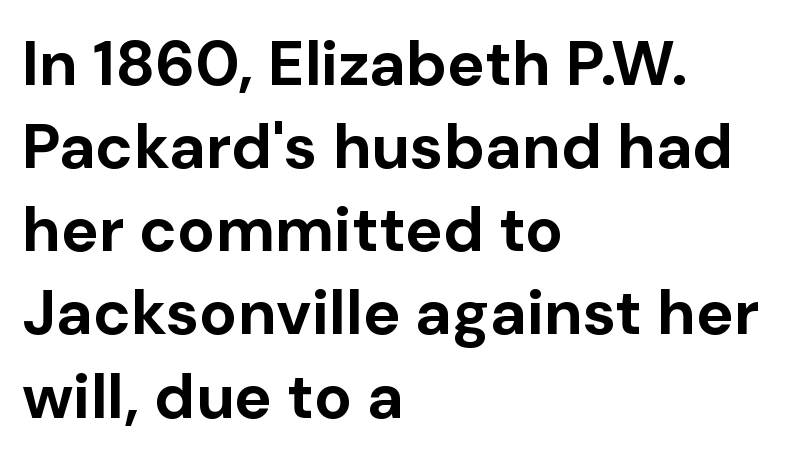
{"serif": "no", "italic": "no", "bold": "yes", "weight": "bold", "width": "normal", "stroke_contrast": "low", "x_height": "medium", "monospaced": "no", "underline": "no", "align": "left", "line_spacing": "normal", "line_spacing_ratio": 1.32, "letter_spacing": "normal", "letter_spacing_em": 0.0, "glyph_px": 63}
